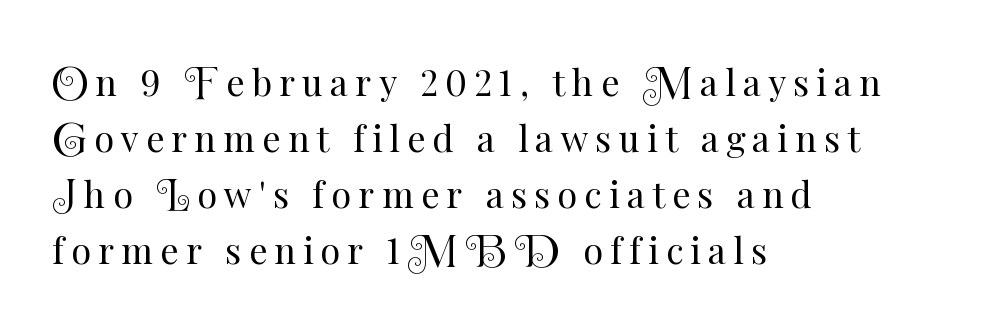
Q: Is the text bold? A: No.
Q: Is the text italic (slanted)? A: No, it is upright.
Q: Is the text underlined? A: No.
Q: How is the paragraph aligned? A: Left-aligned.
Q: Is the spacing between letters normal or unusually wide? A: Unusually wide.
Q: Is the spacing between lines tight, normal or loose? A: Normal.
Q: Width (condensed, normal, or wide)? A: Normal.
Q: Stroke contrast? A: Medium.
Q: x-height? A: Small.
Q: Monospaced? A: No.
